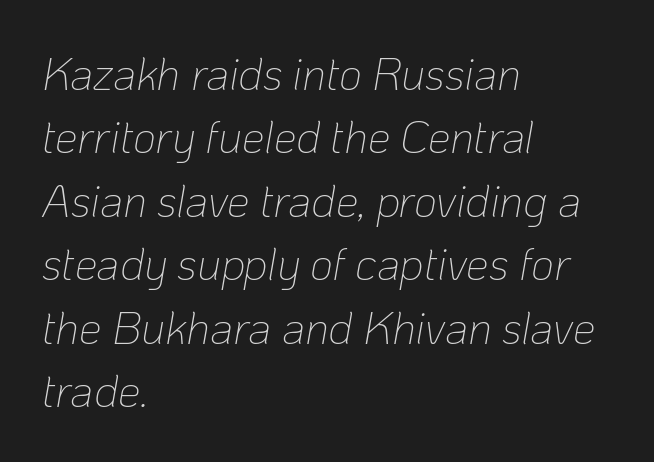
The image shows 45 px thin type, italic (leaning right); set left-aligned, normal line spacing (1.41x), normal letter spacing, not underlined; low stroke contrast and a medium x-height.
